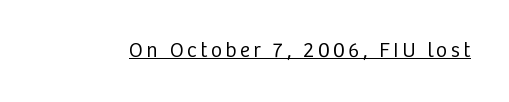
{"italic": "no", "bold": "no", "underline": "yes", "glyph_px": 21}
